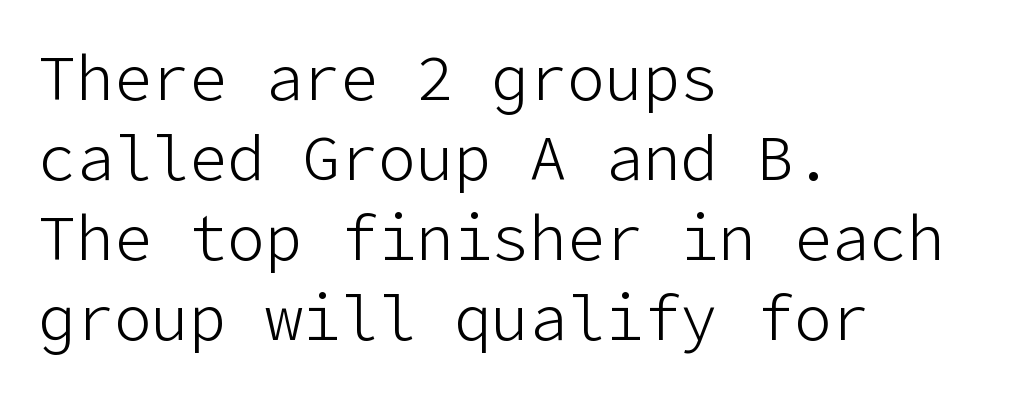
The image shows 63 px light sans-serif type, upright; set left-aligned, normal line spacing (1.27x), normal letter spacing, not underlined; low stroke contrast and a medium x-height.
